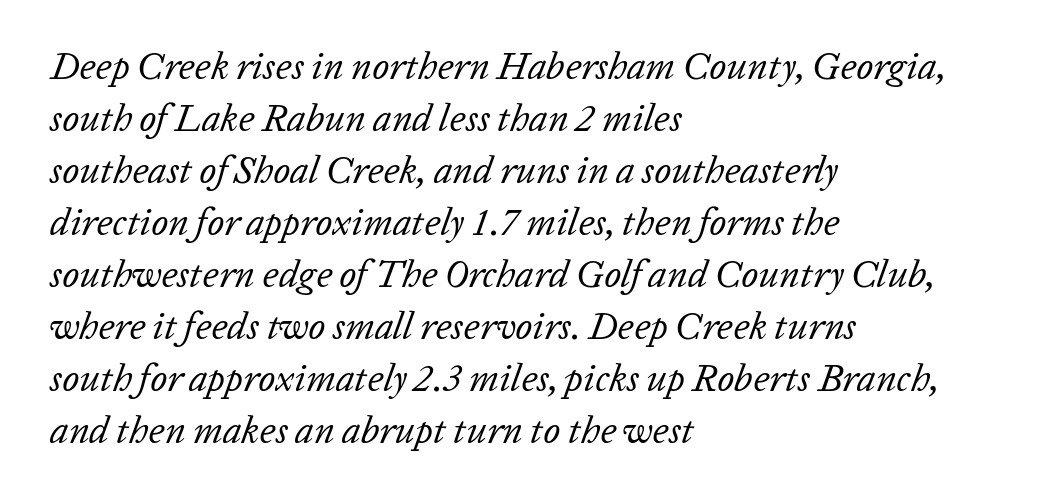
These glyphs show unthickened strokes, regular width or finer. Any mark beneath the type? The region is blank. Notice how descenders clear the ascenders below comfortably — that's standard leading. Character widths vary here, with narrow letters taking less room than wide ones. Compared with ordinary roman type, these characters are visibly tilted.
